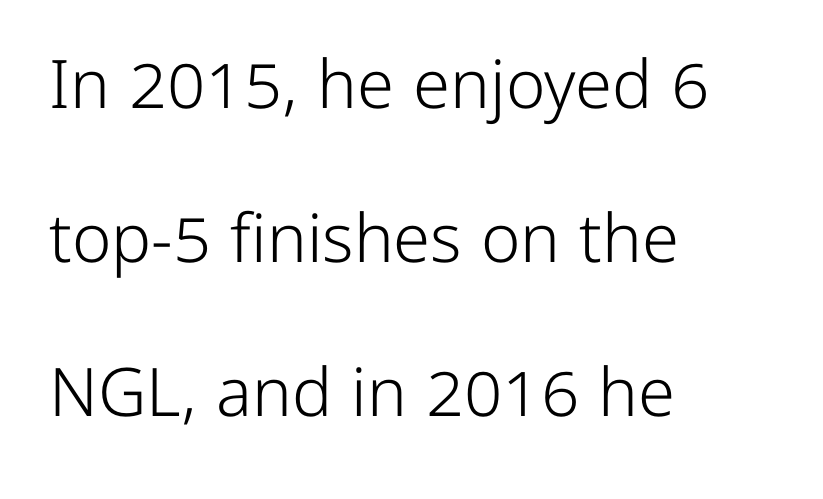
Q: Is the text bold? A: No.
Q: Is the text italic (slanted)? A: No, it is upright.
Q: Is the typeface a serif or a sans-serif typeface? A: Sans-serif.
Q: Is the text underlined? A: No.
Q: How is the paragraph aligned? A: Left-aligned.
Q: Is the spacing between letters normal or unusually wide? A: Normal.
Q: Is the spacing between lines tight, normal or loose? A: Loose.
Q: Width (condensed, normal, or wide)? A: Normal.
Q: Stroke contrast? A: Low.
Q: x-height? A: Medium.
Q: Monospaced? A: No.
